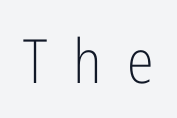
Glyph-to-glyph distance is far greater than everyday printed text. These lines are composed in type without serifs. The font's upright variant was chosen for this text. The face looks like a standard text weight, possibly lighter. Each letter keeps its own natural width here, so spacing adapts to shape.
